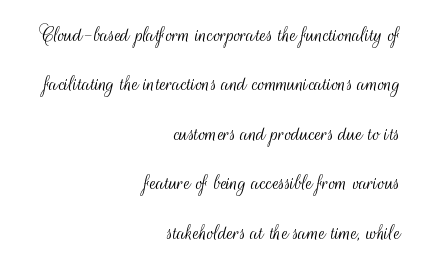
Q: Is the text bold? A: No.
Q: Is the text italic (slanted)? A: Yes.
Q: Is the text underlined? A: No.
Q: How is the paragraph aligned? A: Right-aligned.
Q: Is the spacing between letters normal or unusually wide? A: Normal.
Q: Is the spacing between lines tight, normal or loose? A: Loose.
